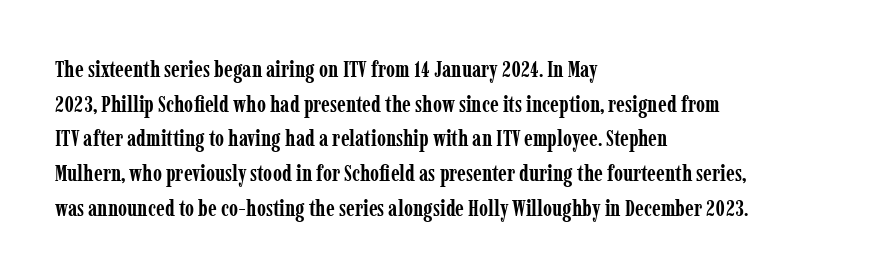
The image shows 23 px bold type, upright; set left-aligned, normal line spacing (1.51x), normal letter spacing, not underlined.
